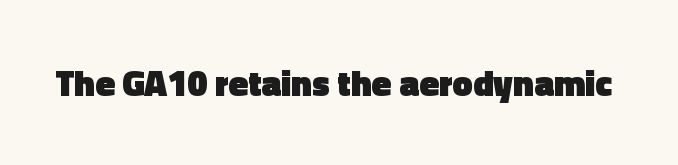
Regarding serifs, this sample does without them. Designer's note — italics off, roman on. Varying glyph widths throughout — classic text-font behaviour. Emphasis by weight is at full strength: bold.
